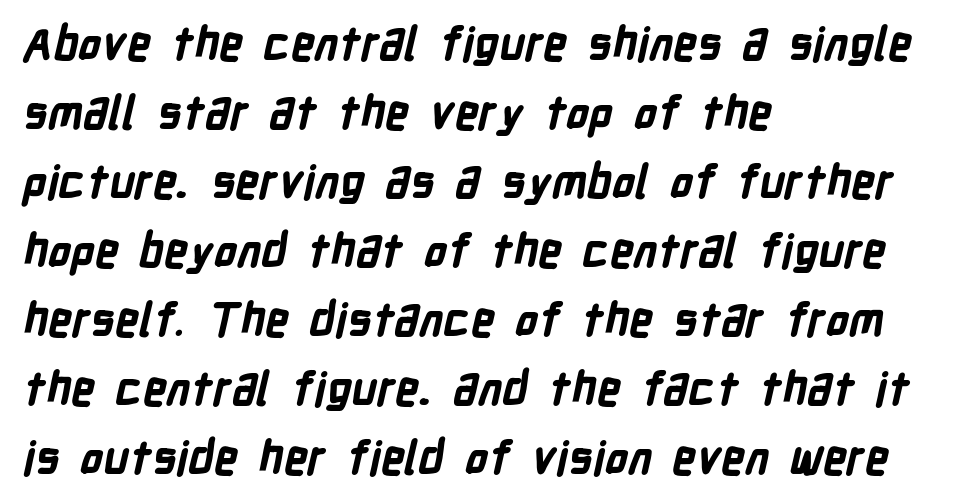
Students, this is bold: see how much ink each stroke carries. The glyphs in this specimen are sans serif. The string is rendered with underlining switched off. Each letter keeps its own natural width here, so spacing adapts to shape. Reading down the column, the eye jumps a familiar distance to each next line. Students, note that the glyphs here touch the page at normal intervals.
